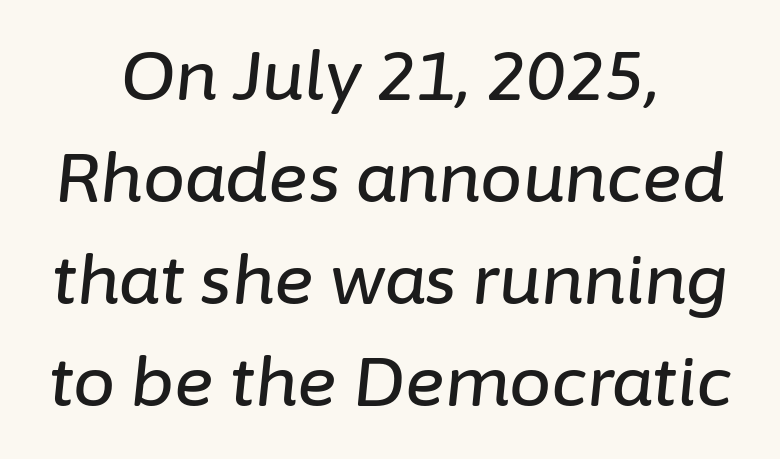
{"italic": "yes", "lean": "right", "slant_degrees": 6, "width": "normal", "stroke_contrast": "low", "x_height": "medium", "monospaced": "no", "underline": "no", "align": "center", "line_spacing": "normal", "line_spacing_ratio": 1.52, "letter_spacing": "normal", "letter_spacing_em": 0.0, "glyph_px": 67}
